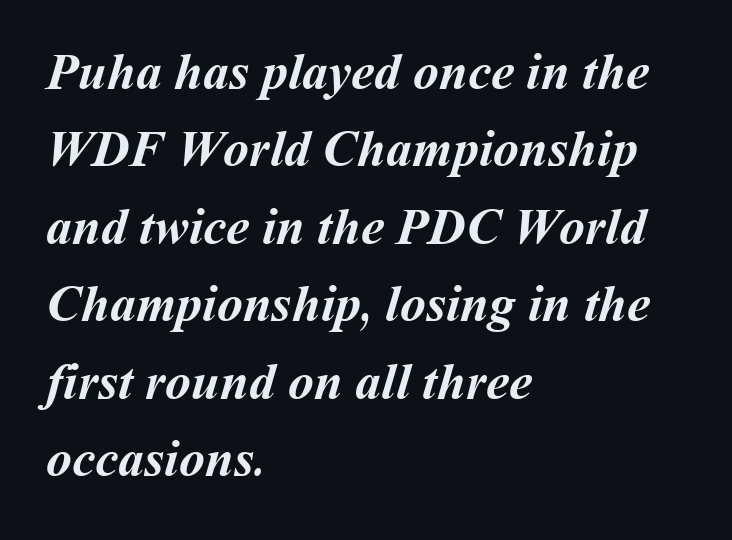
Q: Is the text bold? A: Yes.
Q: Is the text underlined? A: No.
Q: How is the paragraph aligned? A: Left-aligned.
Q: Is the spacing between letters normal or unusually wide? A: Normal.
Q: Is the spacing between lines tight, normal or loose? A: Normal.
Q: Width (condensed, normal, or wide)? A: Normal.
Q: Stroke contrast? A: Medium.
Q: x-height? A: Medium.
Q: Monospaced? A: No.
